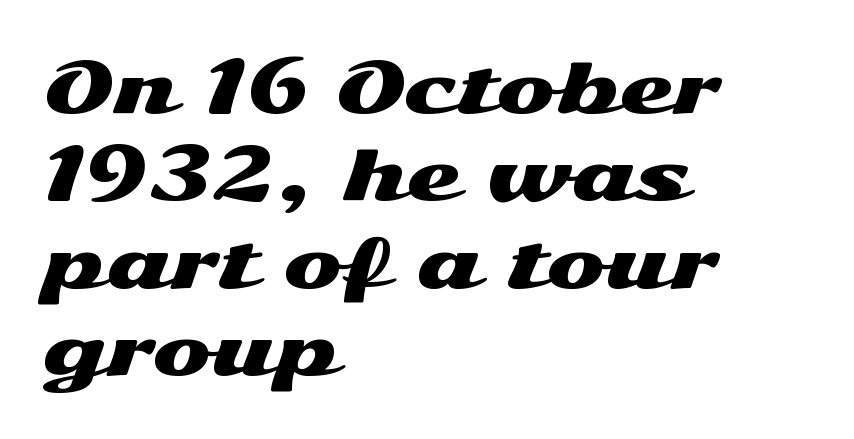
Examine the stroke ends and you'll find no serifs. In CSS terms this would be text-align: left. The foot of each line stays bare and open. The space between consecutive lines is moderate.
